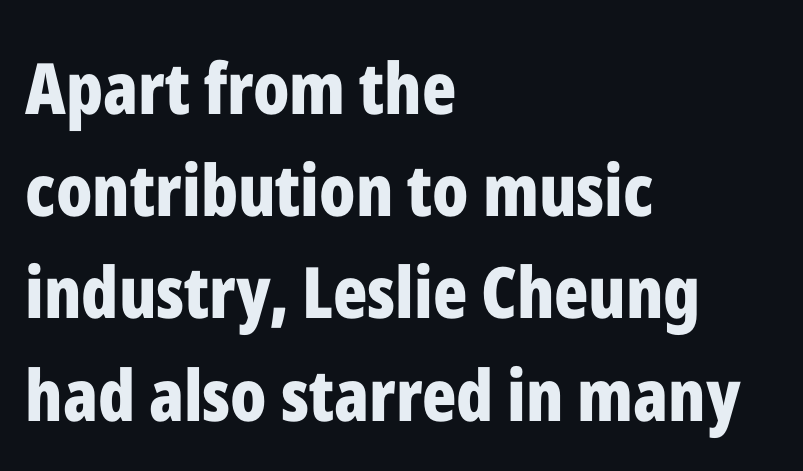
The image shows 71 px bold, condensed sans-serif type, upright; set left-aligned, normal line spacing (1.44x), normal letter spacing, not underlined; low stroke contrast and a medium x-height.
